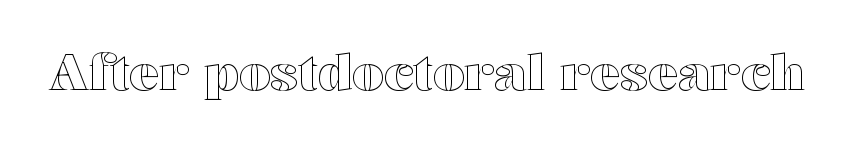
Q: Is the text italic (slanted)? A: No, it is upright.
Q: Is the text underlined? A: No.
Q: Is the spacing between letters normal or unusually wide? A: Normal.
Q: Width (condensed, normal, or wide)? A: Wide.
Q: x-height? A: Medium.
Q: Monospaced? A: No.
